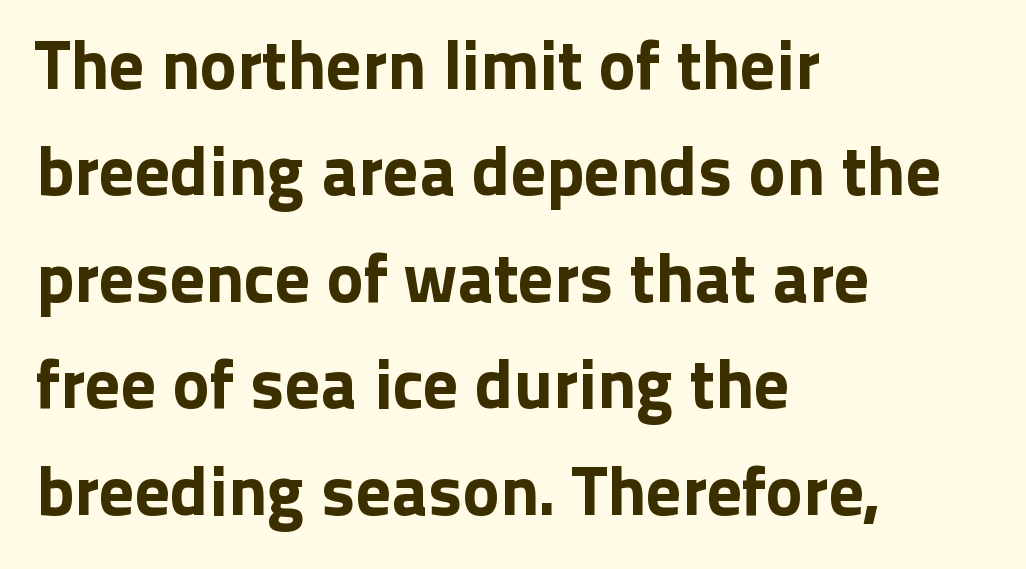
{"serif": "no", "italic": "no", "width": "normal", "stroke_contrast": "low", "x_height": "medium", "monospaced": "no", "underline": "no", "align": "left", "line_spacing": "normal", "line_spacing_ratio": 1.52, "letter_spacing": "normal", "letter_spacing_em": 0.0, "glyph_px": 70}
